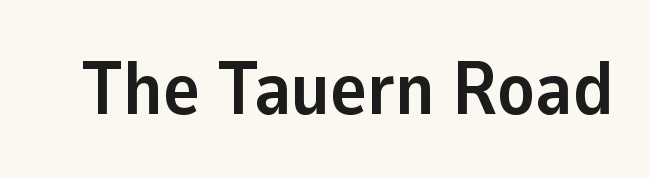
Font category for this specimen: sans-serif. In terms of weight, the rendering is a true, heavy bold. Default kerning and tracking; the words read as compact shapes. The zone under the glyphs is completely vacant. These lines are rendered in a variable-pitch font. Posture: vertical.
